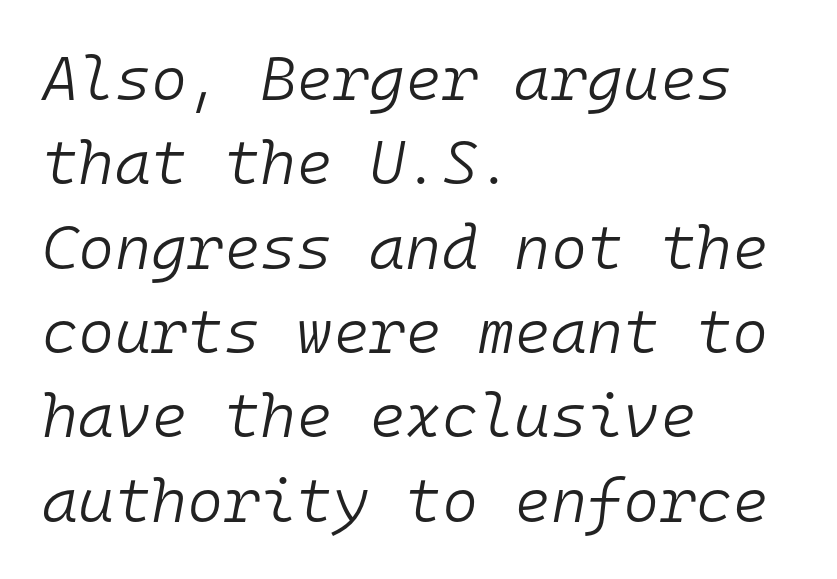
These lines stack with their left ends in a neat column. No letter is thick-stroked: the sample isn't bold. This block has exactly the height ordinary leading produces. Do the characters align in a grid? Yes, the font is monospaced. Compared with typical body copy, the letter spacing here is the same.
